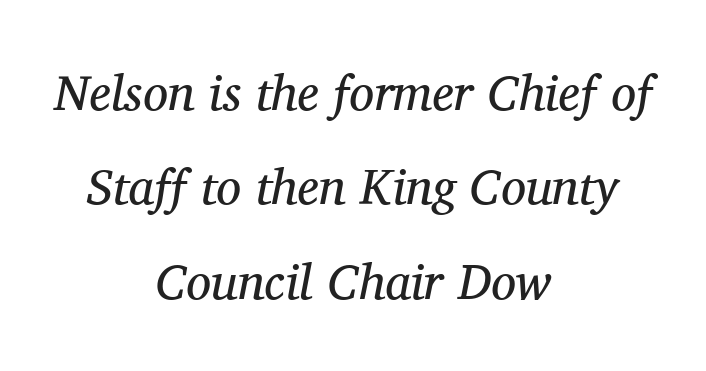
Q: Is the text bold? A: No.
Q: Is the text italic (slanted)? A: Yes, it leans right by about 11 degrees.
Q: Is the typeface a serif or a sans-serif typeface? A: Serif.
Q: Is the text underlined? A: No.
Q: How is the paragraph aligned? A: Centered.
Q: Is the spacing between letters normal or unusually wide? A: Normal.
Q: Width (condensed, normal, or wide)? A: Normal.
Q: Stroke contrast? A: Medium.
Q: x-height? A: Medium.
Q: Monospaced? A: No.
